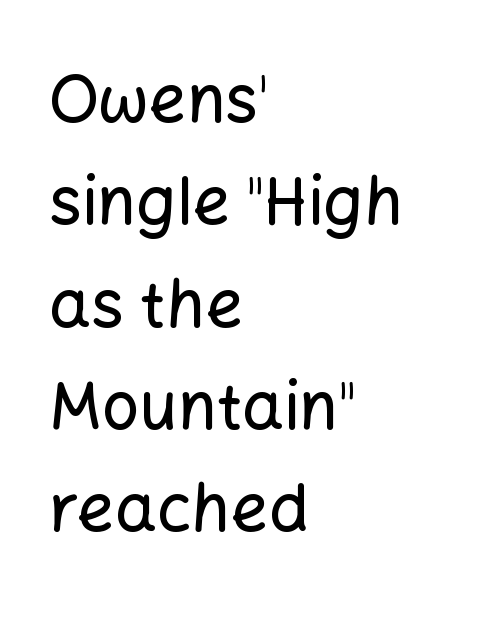
Q: Is the text italic (slanted)? A: No, it is upright.
Q: Is the typeface a serif or a sans-serif typeface? A: Sans-serif.
Q: Is the text underlined? A: No.
Q: How is the paragraph aligned? A: Left-aligned.
Q: Is the spacing between letters normal or unusually wide? A: Normal.
Q: Is the spacing between lines tight, normal or loose? A: Normal.
Q: Width (condensed, normal, or wide)? A: Normal.
Q: Stroke contrast? A: Low.
Q: x-height? A: Medium.
Q: Monospaced? A: No.
